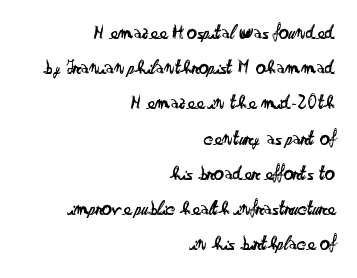
Ascenders rise straight up at ninety degrees. Teacher's note: observe the even right margin — that is flush-right alignment. Has an underline been added? It has not. Spacing between characters is what you'd get straight out of the box. Bold? No — there's no thickening of the strokes.
